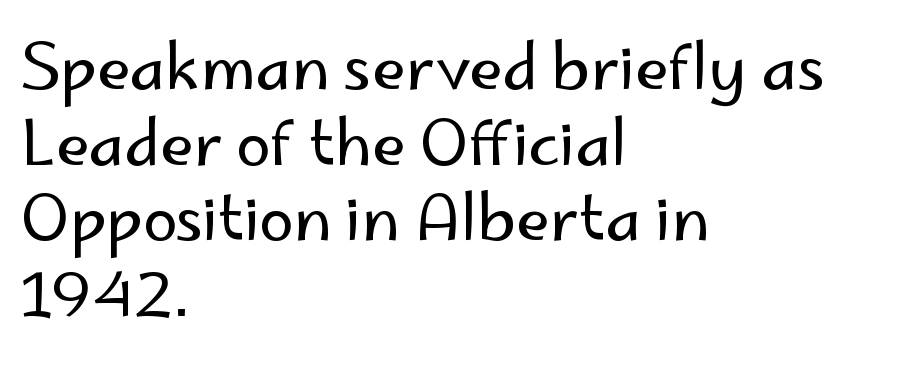
{"serif": "no", "italic": "no", "bold": "no", "weight": "regular", "width": "normal", "stroke_contrast": "low", "x_height": "small", "monospaced": "no", "underline": "no", "align": "left", "line_spacing_ratio": 1.22, "letter_spacing": "normal", "letter_spacing_em": 0.0, "glyph_px": 62}
